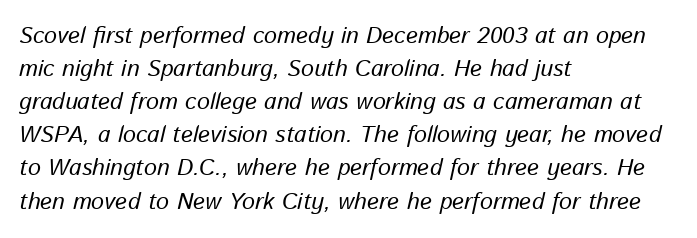
The image shows 23 px text type, italic (leaning right); set left-aligned, normal line spacing (1.44x), normal letter spacing, not underlined.
